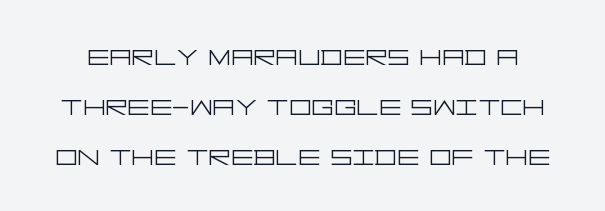
The image shows 35 px light, wide sans-serif type, upright; set normal line spacing (1.43x), normal letter spacing, not underlined; low stroke contrast and a large x-height.
